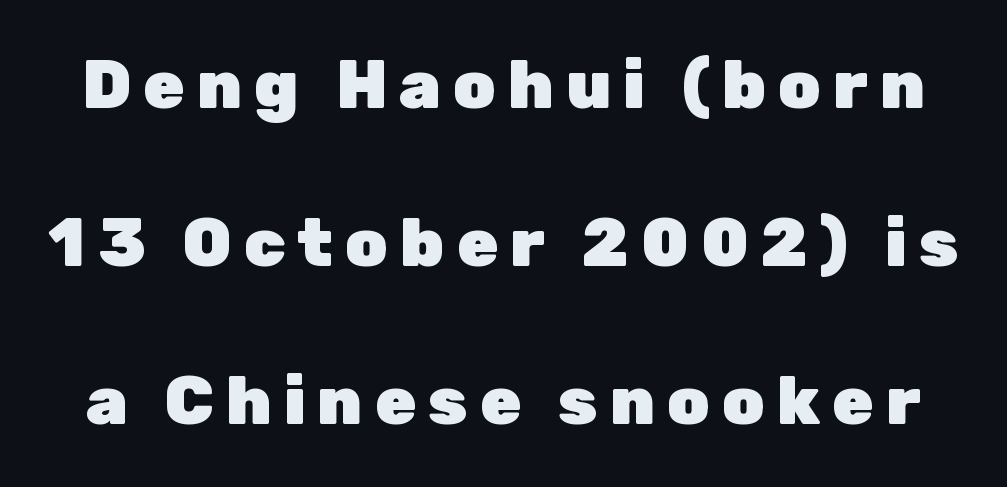
Q: Is the text bold? A: Yes.
Q: Is the text italic (slanted)? A: No, it is upright.
Q: Is the typeface a serif or a sans-serif typeface? A: Sans-serif.
Q: Is the text underlined? A: No.
Q: Is the spacing between lines tight, normal or loose? A: Loose.
Q: Width (condensed, normal, or wide)? A: Normal.
Q: Stroke contrast? A: Low.
Q: x-height? A: Medium.
Q: Monospaced? A: No.
